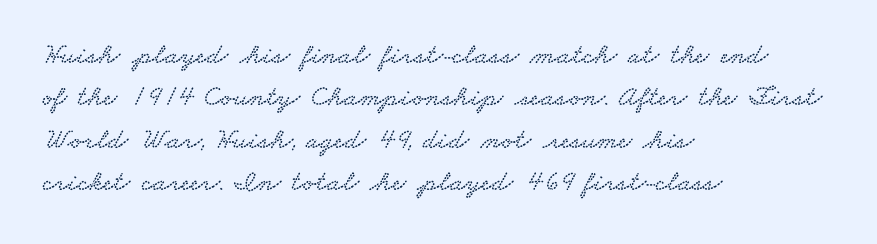
{"width": "wide", "stroke_contrast": "low", "x_height": "small", "monospaced": "no", "underline": "no", "align": "left", "line_spacing": "normal", "line_spacing_ratio": 1.46, "letter_spacing": "normal", "letter_spacing_em": 0.0, "glyph_px": 29}
